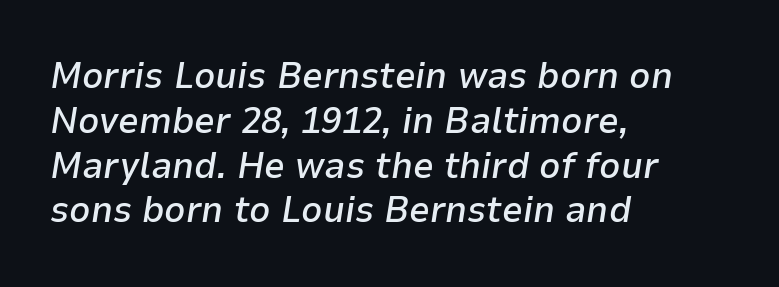
Characters are canted at an angle relative to the baseline's perpendicular. These lines stack with their left ends in a neat column. The passage shown is semibold, sitting just below true bold. Each word holds together tightly as a unit, with standard inter-letter gaps. Here the designer chose a conventional face with non-uniform glyph widths. Nobody drew a line under any word here.
